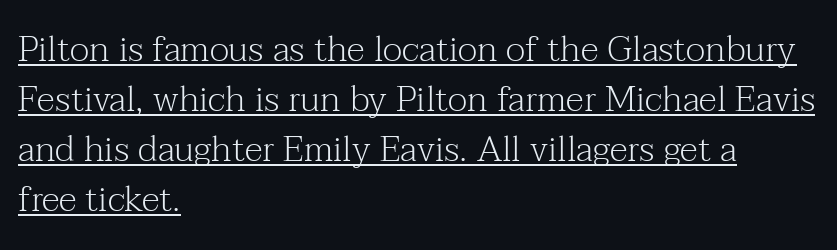
{"serif": "yes", "italic": "no", "bold": "no", "weight": "light", "width": "normal", "stroke_contrast": "medium", "x_height": "medium", "monospaced": "no", "underline": "yes", "align": "left", "line_spacing": "normal", "line_spacing_ratio": 1.39, "letter_spacing": "normal", "letter_spacing_em": 0.0, "glyph_px": 36}
